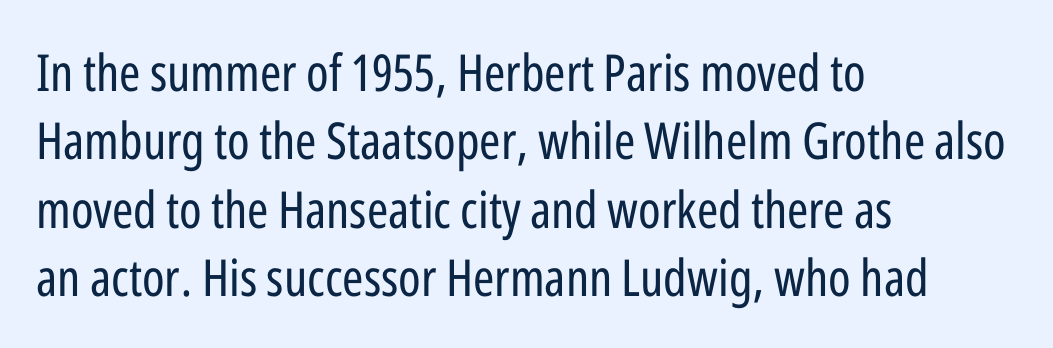
The image shows 51 px regular-weight, condensed sans-serif type, upright; set left-aligned, normal line spacing (1.34x), normal letter spacing, not underlined; low stroke contrast and a medium x-height.
